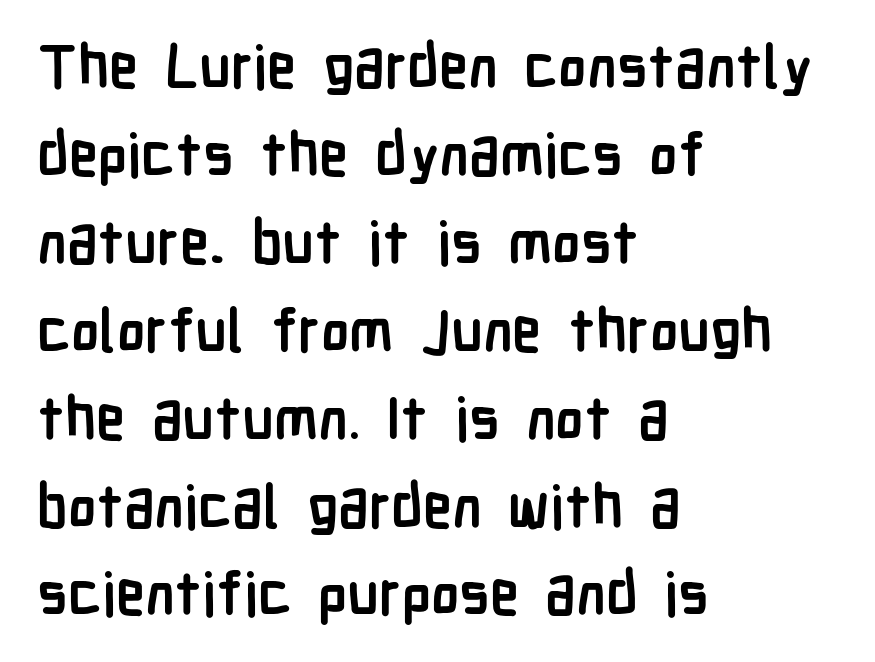
The image shows 59 px semibold, condensed sans-serif type, upright; set left-aligned, normal line spacing (1.49x), normal letter spacing, not underlined; low stroke contrast and a medium x-height.
